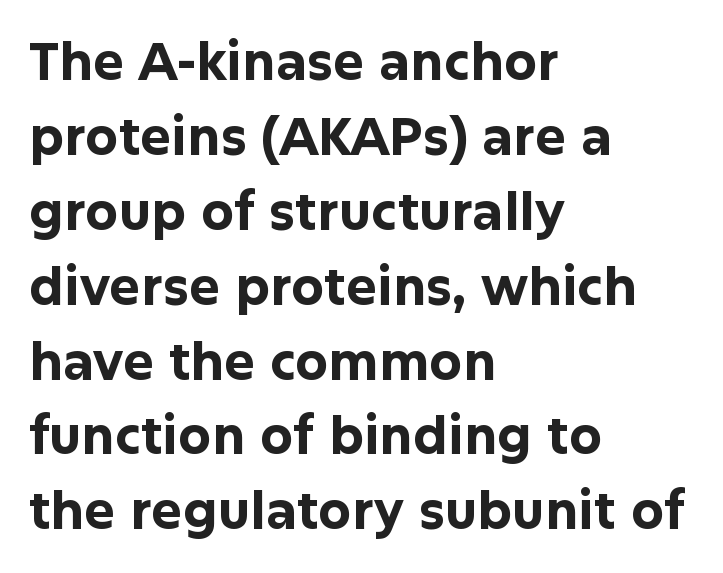
{"serif": "no", "italic": "no", "bold": "yes", "weight": "bold", "width": "normal", "stroke_contrast": "low", "x_height": "medium", "monospaced": "no", "underline": "no", "align": "left", "line_spacing": "normal", "line_spacing_ratio": 1.44, "letter_spacing": "normal", "letter_spacing_em": 0.0, "glyph_px": 52}
